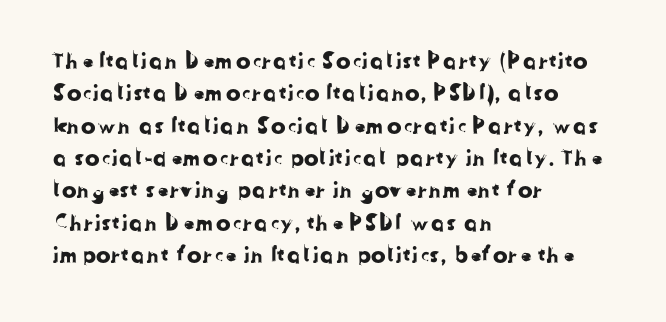
These lines are set flush left with a ragged right edge. Bare-footed words on every line. A typesetter would call this zero additional tracking. Quick note: interline space is typical.
